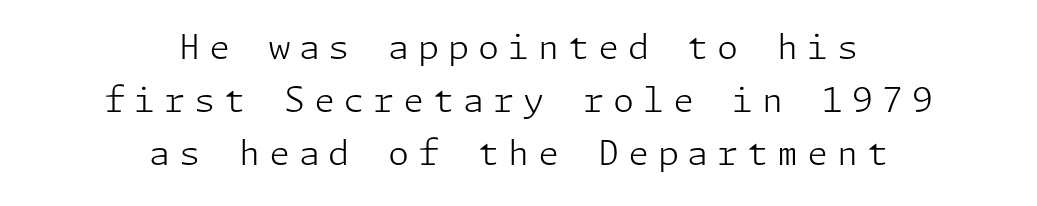
{"serif": "no", "italic": "no", "bold": "no", "weight": "light", "width": "normal", "stroke_contrast": "low", "x_height": "medium", "underline": "no", "align": "center", "line_spacing": "normal", "line_spacing_ratio": 1.56, "letter_spacing": "wide", "letter_spacing_em": 0.26, "glyph_px": 34}
